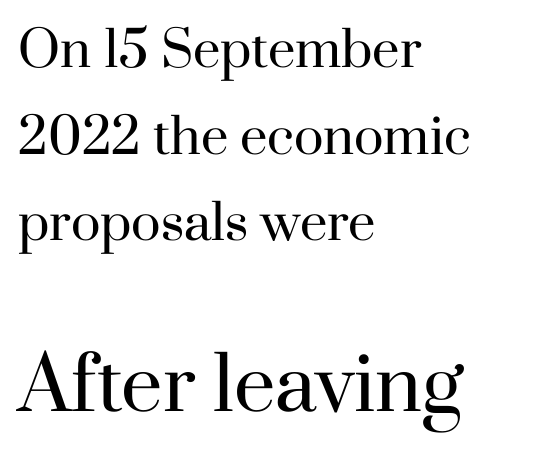
{"serif": "yes", "italic": "no", "bold": "no", "weight": "regular", "width": "normal", "stroke_contrast": "high", "x_height": "small", "monospaced": "no", "underline": "no", "align": "left", "line_spacing_ratio": 1.77, "letter_spacing": "normal", "letter_spacing_em": 0.0, "larger_block": "second", "size_ratio": 1.51, "glyph_px": 74}
